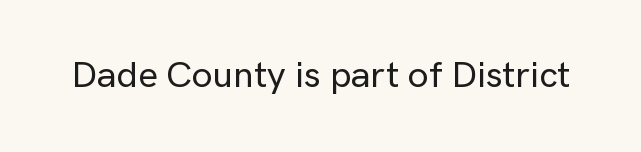
The image shows 37 px sans-serif type, upright; set normal letter spacing, not underlined; low stroke contrast and a medium x-height.
